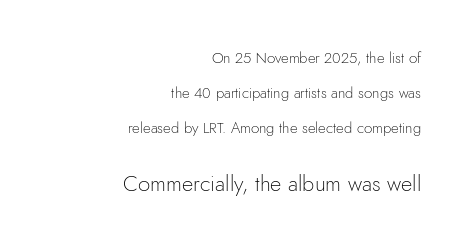
{"italic": "no", "bold": "no", "underline": "no", "align": "right", "line_spacing": "loose", "line_spacing_ratio": 2.32, "letter_spacing": "normal", "letter_spacing_em": 0.0, "larger_block": "second", "size_ratio": 1.47, "glyph_px": 22}
